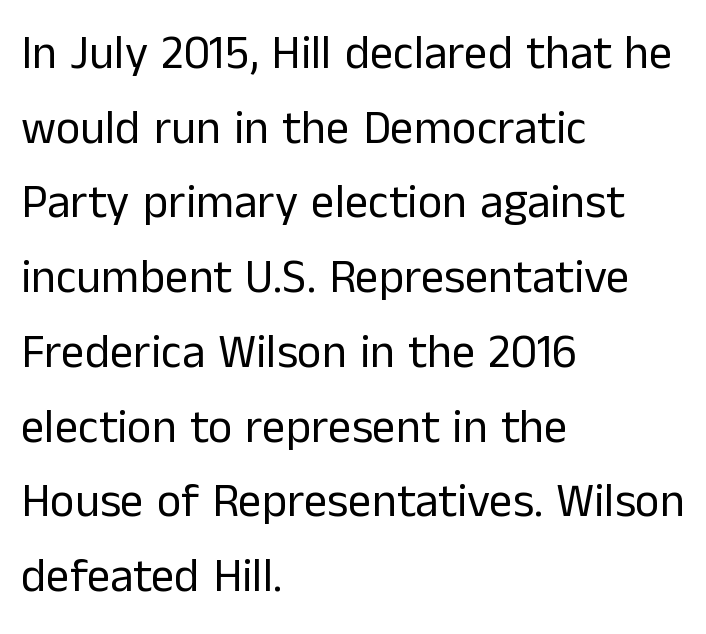
The image shows 47 px regular-weight sans-serif type, upright; set left-aligned, normal line spacing (1.59x), normal letter spacing, not underlined; low stroke contrast and a medium x-height.
